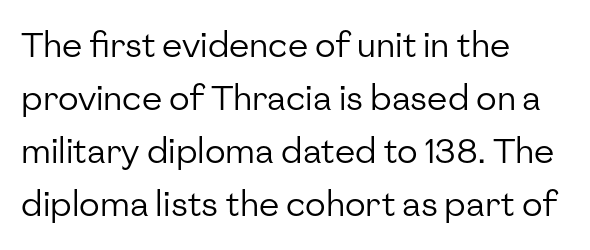
Q: Is the text bold? A: No.
Q: Is the text italic (slanted)? A: No, it is upright.
Q: Is the typeface a serif or a sans-serif typeface? A: Sans-serif.
Q: Is the text underlined? A: No.
Q: How is the paragraph aligned? A: Left-aligned.
Q: Is the spacing between letters normal or unusually wide? A: Normal.
Q: Is the spacing between lines tight, normal or loose? A: Normal.
Q: Width (condensed, normal, or wide)? A: Normal.
Q: Stroke contrast? A: Low.
Q: x-height? A: Medium.
Q: Monospaced? A: No.
